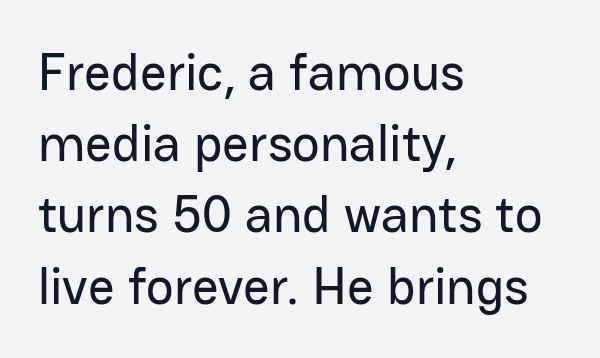
{"serif": "no", "italic": "no", "width": "normal", "stroke_contrast": "low", "x_height": "medium", "monospaced": "no", "underline": "no", "align": "left", "line_spacing": "normal", "line_spacing_ratio": 1.37, "letter_spacing": "normal", "letter_spacing_em": 0.0, "glyph_px": 52}
